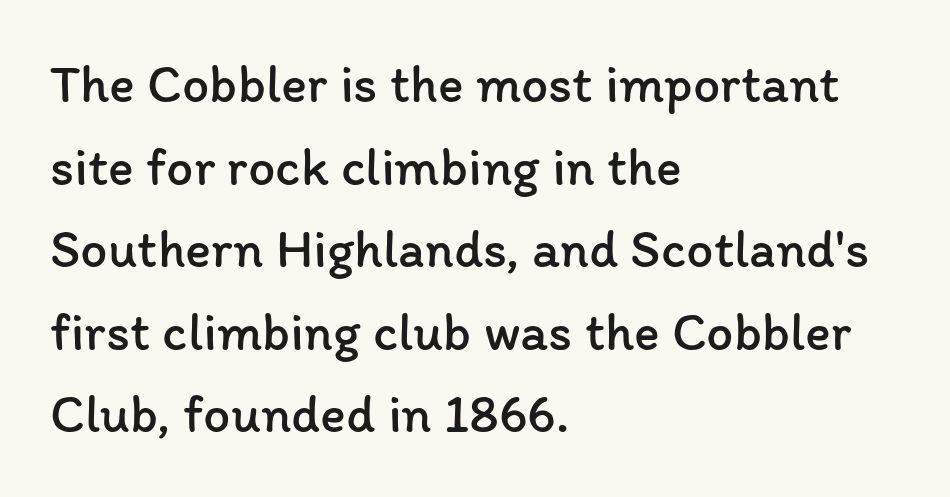
The image shows 54 px regular-weight type, upright; set left-aligned, normal line spacing (1.53x), normal letter spacing, not underlined; low stroke contrast and a medium x-height.
